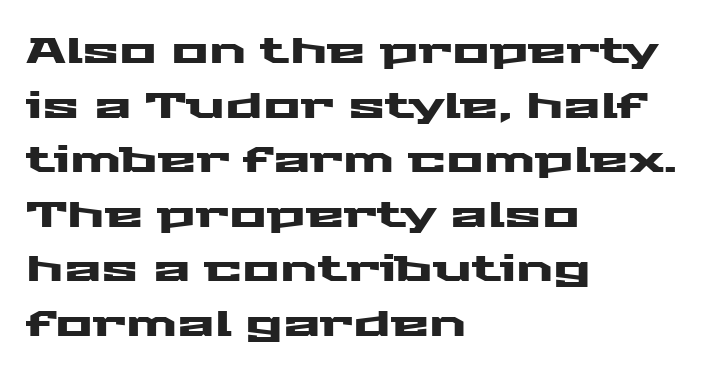
This rendering features lettering with no underline. The rendering uses natural spacing where letterforms have individual widths. Casual observation: everything's shoved over to the left. This sample uses an upright cut, with every glyph sitting square on the baseline.
